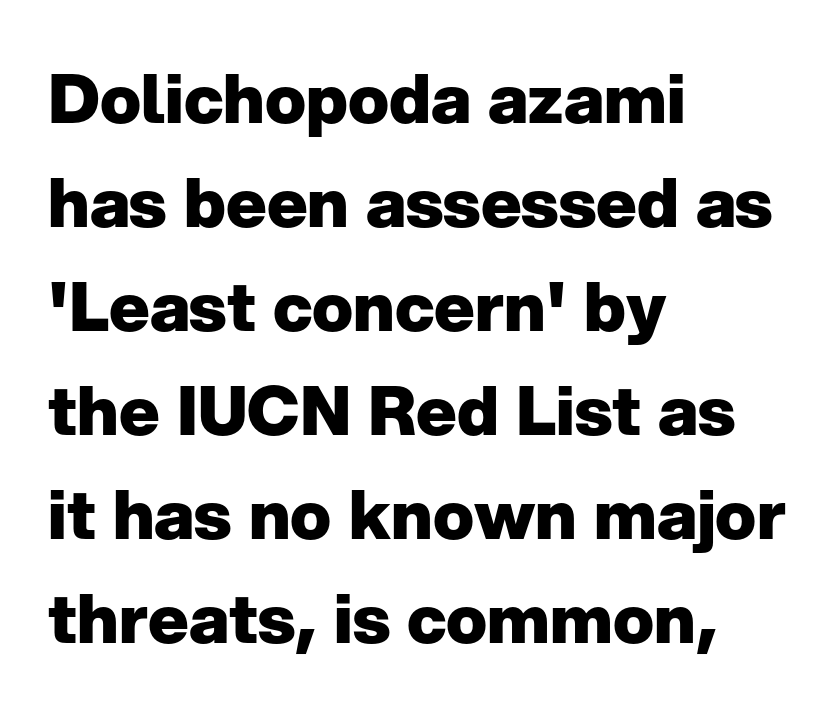
{"serif": "no", "italic": "no", "bold": "yes", "weight": "heavy", "width": "normal", "stroke_contrast": "low", "x_height": "medium", "monospaced": "no", "underline": "no", "align": "left", "line_spacing": "normal", "line_spacing_ratio": 1.53, "letter_spacing": "normal", "letter_spacing_em": 0.0, "glyph_px": 68}
